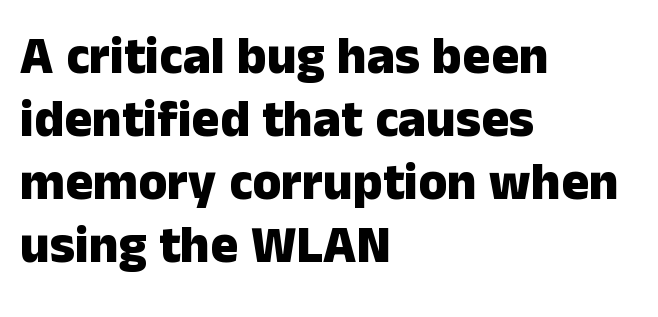
The image shows 52 px heavy sans-serif type, upright; set left-aligned, line spacing 1.21x, normal letter spacing, not underlined; low stroke contrast and a medium x-height.
